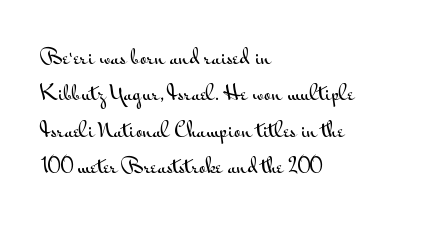
Q: Is the text underlined? A: No.
Q: How is the paragraph aligned? A: Left-aligned.
Q: Is the spacing between letters normal or unusually wide? A: Normal.
